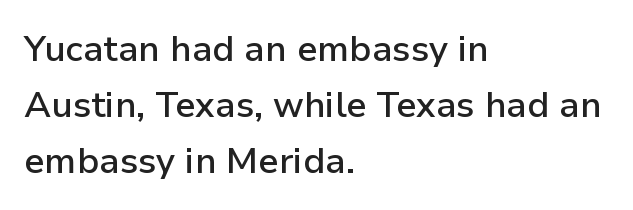
The image shows 36 px semibold sans-serif type, upright; set left-aligned, normal line spacing (1.55x), normal letter spacing, not underlined; low stroke contrast and a medium x-height.
